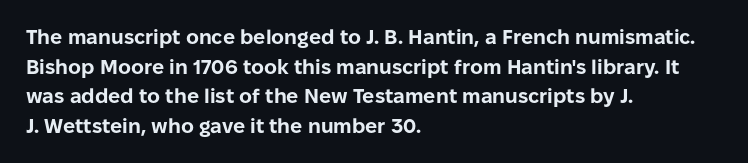
{"italic": "no", "bold": "yes", "underline": "no", "align": "left", "line_spacing": "normal", "line_spacing_ratio": 1.48, "letter_spacing": "normal", "letter_spacing_em": 0.0, "glyph_px": 20}
